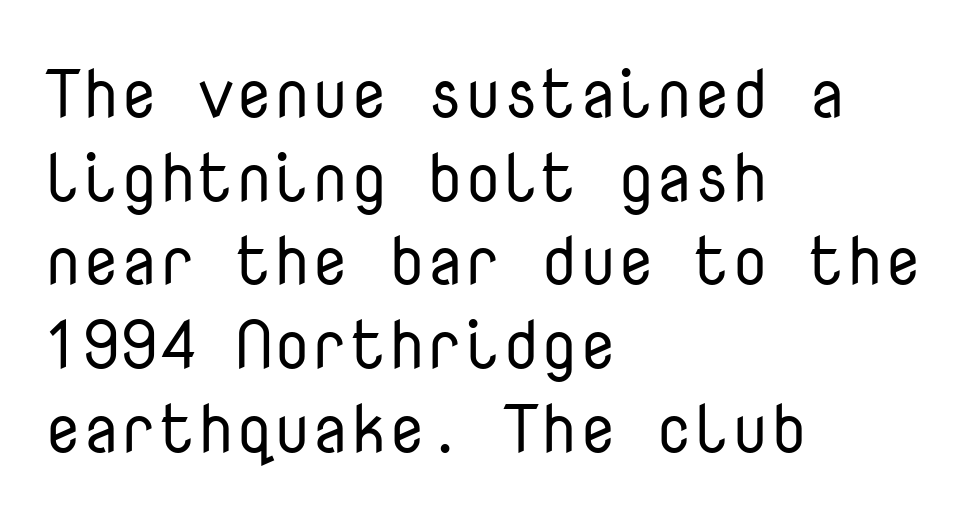
The image shows 68 px regular-weight sans-serif type, upright, monospaced; set left-aligned, line spacing 1.23x, normal letter spacing, not underlined; low stroke contrast and a medium x-height.
